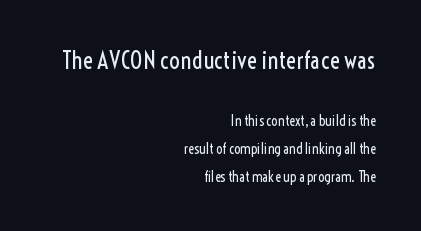
Inter-character spacing is left at the font's built-in metrics. Reading down the column, the eye jumps a long way to each next line. Is the block centered? No — it sits flush against the right margin. This reads as an unemphasized weight, regular at the heaviest.
